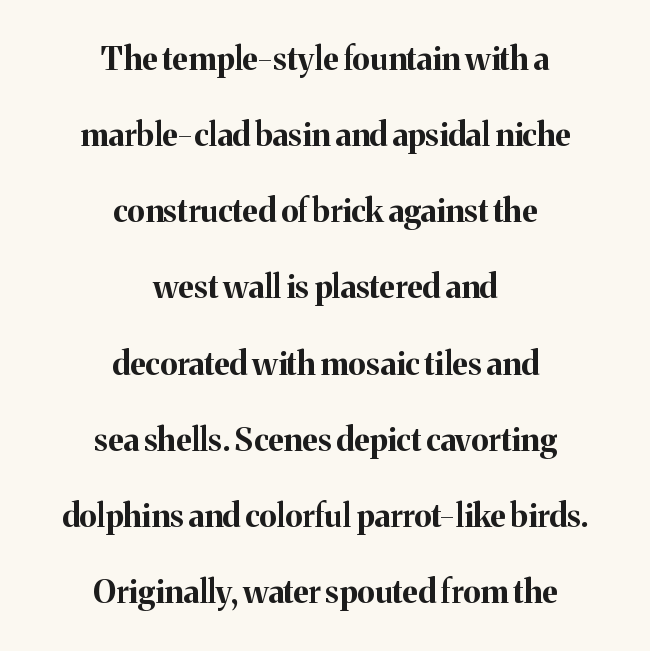
Q: Is the text bold? A: Yes.
Q: Is the text italic (slanted)? A: No, it is upright.
Q: Is the typeface a serif or a sans-serif typeface? A: Serif.
Q: Is the text underlined? A: No.
Q: How is the paragraph aligned? A: Centered.
Q: Is the spacing between letters normal or unusually wide? A: Normal.
Q: Is the spacing between lines tight, normal or loose? A: Loose.
Q: Width (condensed, normal, or wide)? A: Normal.
Q: Stroke contrast? A: Medium.
Q: x-height? A: Medium.
Q: Monospaced? A: No.
